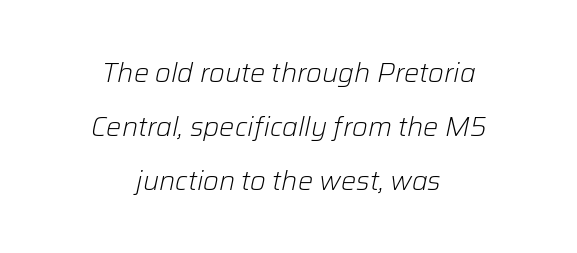
Q: Is the text bold? A: No.
Q: Is the text italic (slanted)? A: Yes, it leans right by about 12 degrees.
Q: Is the text underlined? A: No.
Q: How is the paragraph aligned? A: Centered.
Q: Is the spacing between letters normal or unusually wide? A: Normal.
Q: Is the spacing between lines tight, normal or loose? A: Loose.
